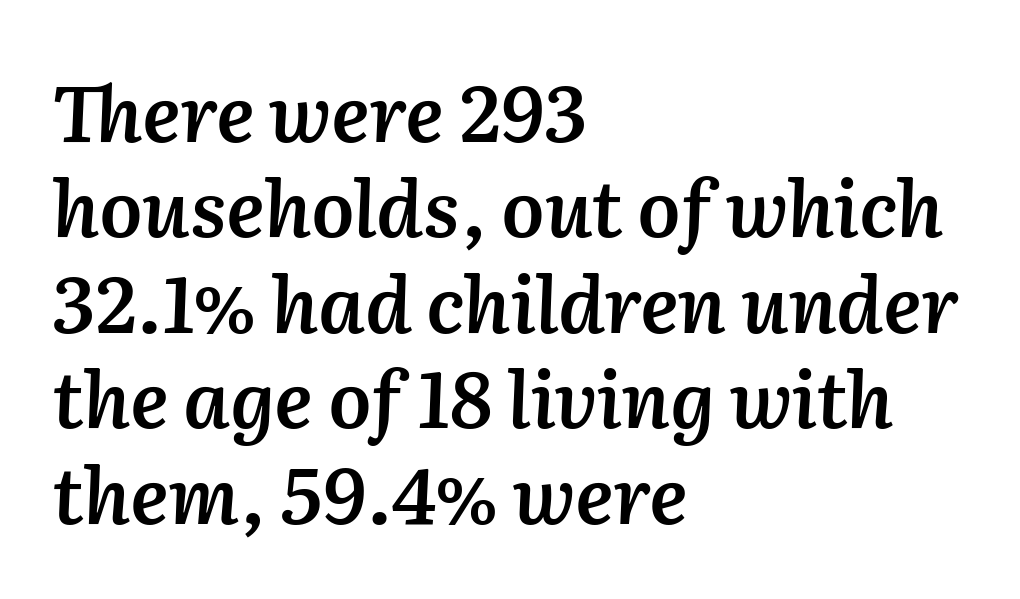
The image shows 77 px semibold type, italic (leaning right); set left-aligned, line spacing 1.24x, normal letter spacing, not underlined; medium stroke contrast and a medium x-height.
